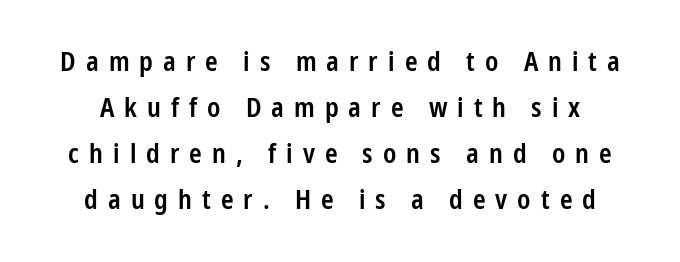
{"italic": "no", "bold": "semi", "underline": "no", "line_spacing": "normal", "line_spacing_ratio": 1.7, "letter_spacing": "wide", "letter_spacing_em": 0.37, "glyph_px": 27}
